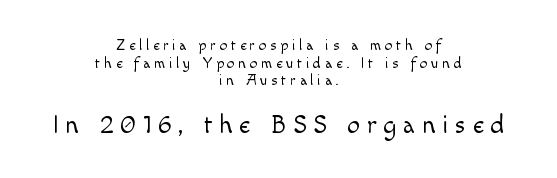
Vertical strokes here are truly vertical. Short note: letters widely spaced. Weight class: somewhere from thin through regular. The passage shown is not underscored anywhere.
